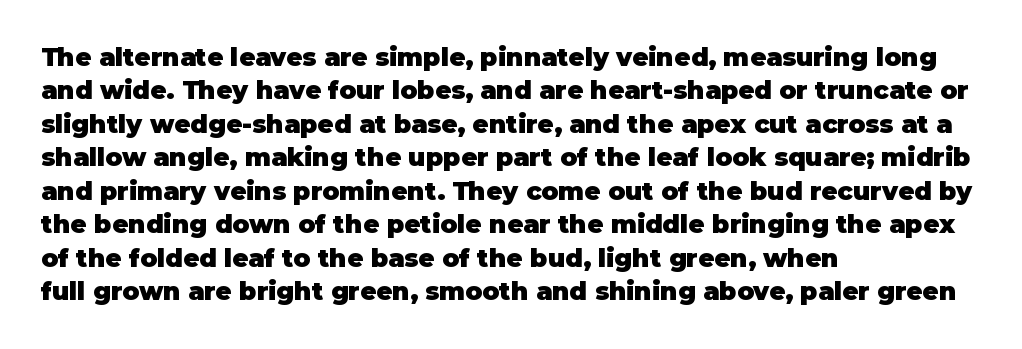
{"italic": "no", "bold": "yes", "underline": "no", "align": "left", "line_spacing": "normal", "line_spacing_ratio": 1.34, "letter_spacing": "normal", "letter_spacing_em": 0.0, "glyph_px": 25}
